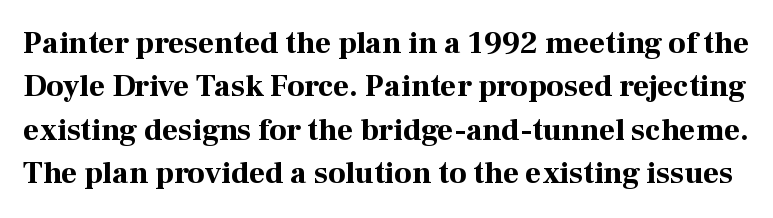
The image shows 31 px bold serif type, upright; set normal line spacing (1.4x), normal letter spacing, not underlined; high stroke contrast and a medium x-height.
